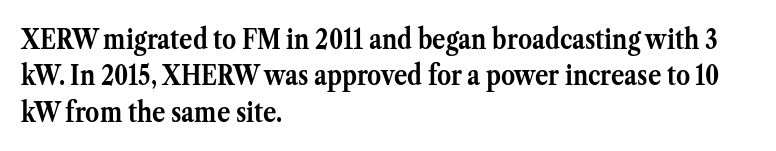
Q: Is the text bold? A: Yes.
Q: Is the text italic (slanted)? A: No, it is upright.
Q: Is the typeface a serif or a sans-serif typeface? A: Serif.
Q: Is the text underlined? A: No.
Q: How is the paragraph aligned? A: Left-aligned.
Q: Is the spacing between letters normal or unusually wide? A: Normal.
Q: Is the spacing between lines tight, normal or loose? A: Normal.
Q: Width (condensed, normal, or wide)? A: Normal.
Q: Stroke contrast? A: Medium.
Q: x-height? A: Medium.
Q: Monospaced? A: No.
